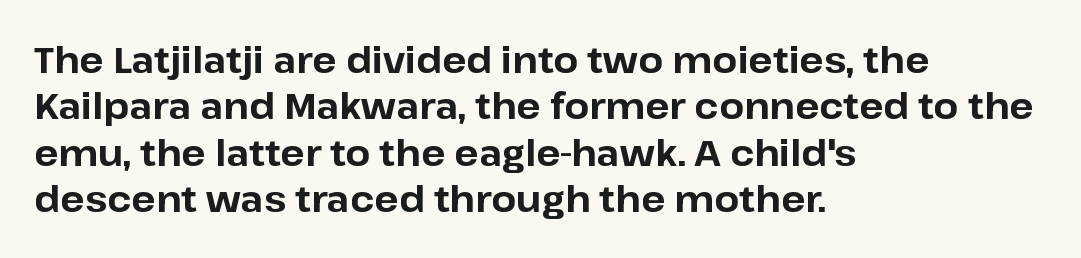
{"serif": "no", "italic": "no", "bold": "yes", "weight": "bold", "width": "normal", "stroke_contrast": "low", "x_height": "medium", "monospaced": "no", "underline": "no", "align": "left", "line_spacing": "normal", "line_spacing_ratio": 1.29, "letter_spacing": "normal", "letter_spacing_em": 0.0, "glyph_px": 36}
